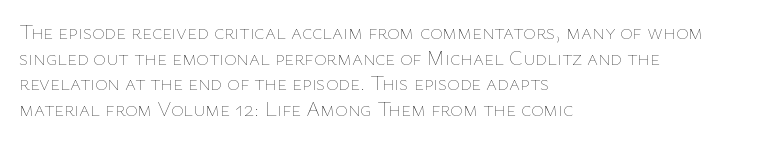
Does extra space separate the letters? No, they use regular spacing. The passage is arranged the way most books set body copy — flush left. The area under the type is left untouched. The face looks like a standard text weight, possibly lighter. Notice how the stems are strictly vertical — no italics here.
